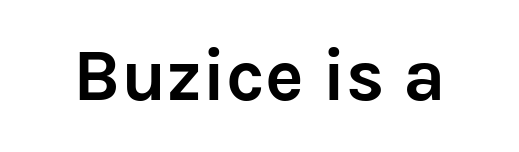
{"serif": "no", "italic": "no", "bold": "yes", "weight": "semibold", "width": "normal", "stroke_contrast": "low", "x_height": "medium", "monospaced": "no", "underline": "no", "letter_spacing": "normal", "letter_spacing_em": 0.0, "glyph_px": 73}
